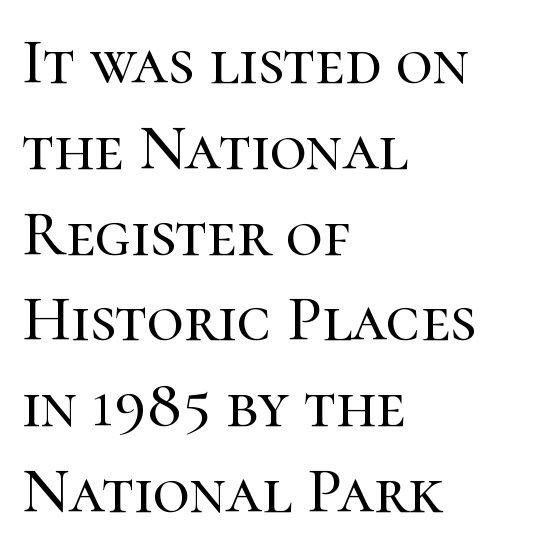
{"serif": "yes", "italic": "no", "width": "normal", "stroke_contrast": "high", "x_height": "medium", "monospaced": "no", "underline": "no", "align": "left", "line_spacing": "normal", "line_spacing_ratio": 1.34, "letter_spacing": "normal", "letter_spacing_em": 0.0, "glyph_px": 64}
